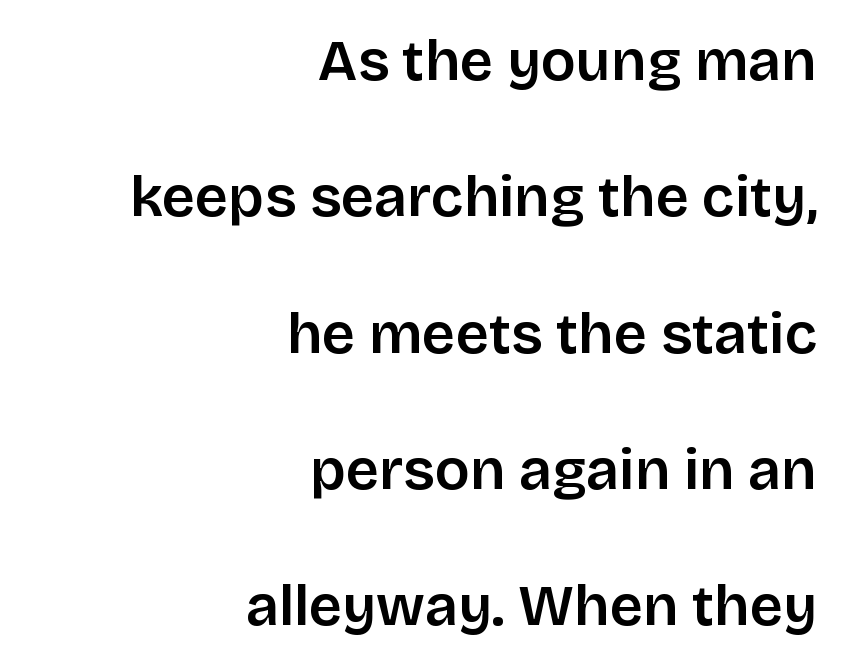
{"serif": "no", "italic": "no", "width": "normal", "stroke_contrast": "low", "x_height": "large", "monospaced": "no", "underline": "no", "align": "right", "line_spacing": "loose", "line_spacing_ratio": 2.35, "letter_spacing": "normal", "letter_spacing_em": 0.0, "glyph_px": 58}
